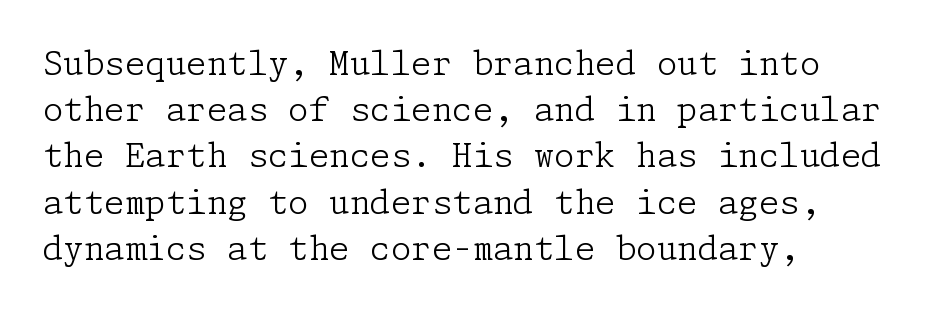
Q: Is the text bold? A: No.
Q: Is the text italic (slanted)? A: No, it is upright.
Q: Is the typeface a serif or a sans-serif typeface? A: Serif.
Q: Is the text underlined? A: No.
Q: How is the paragraph aligned? A: Left-aligned.
Q: Is the spacing between letters normal or unusually wide? A: Normal.
Q: Is the spacing between lines tight, normal or loose? A: Normal.
Q: Width (condensed, normal, or wide)? A: Normal.
Q: Stroke contrast? A: Low.
Q: x-height? A: Medium.
